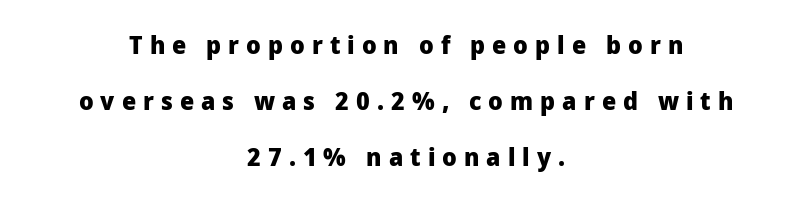
{"italic": "no", "bold": "yes", "underline": "no", "align": "center", "line_spacing": "loose", "line_spacing_ratio": 2.25, "letter_spacing": "wide", "letter_spacing_em": 0.28, "glyph_px": 25}
